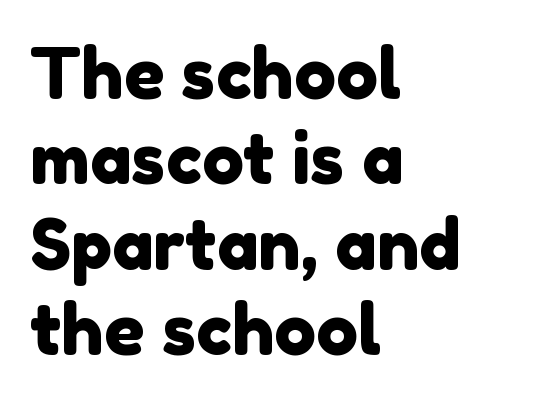
{"serif": "no", "width": "normal", "x_height": "medium", "monospaced": "no", "underline": "no", "align": "left", "line_spacing_ratio": 1.22, "letter_spacing": "normal", "letter_spacing_em": 0.0, "glyph_px": 70}
